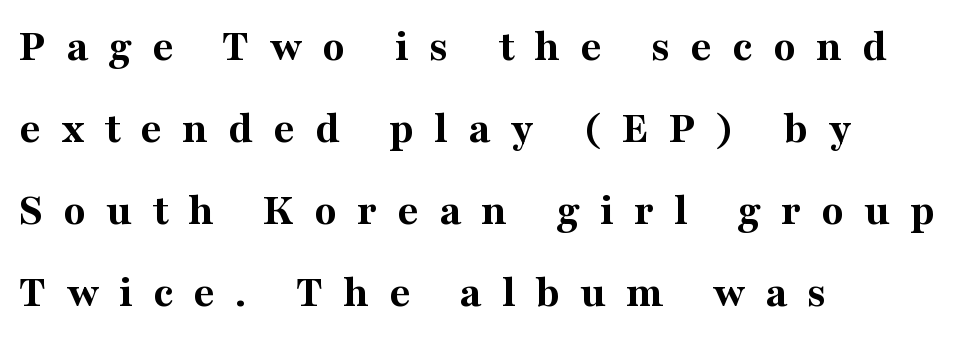
{"serif": "yes", "italic": "no", "bold": "yes", "weight": "bold", "width": "normal", "stroke_contrast": "medium", "x_height": "medium", "monospaced": "no", "underline": "no", "align": "left", "line_spacing_ratio": 1.78, "letter_spacing": "wide", "letter_spacing_em": 0.44, "glyph_px": 46}
